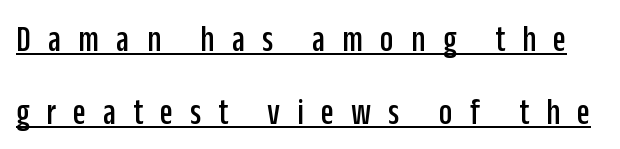
{"serif": "no", "italic": "no", "width": "condensed", "stroke_contrast": "low", "x_height": "large", "monospaced": "no", "underline": "yes", "line_spacing": "loose", "line_spacing_ratio": 1.93, "letter_spacing": "wide", "letter_spacing_em": 0.45, "glyph_px": 38}
